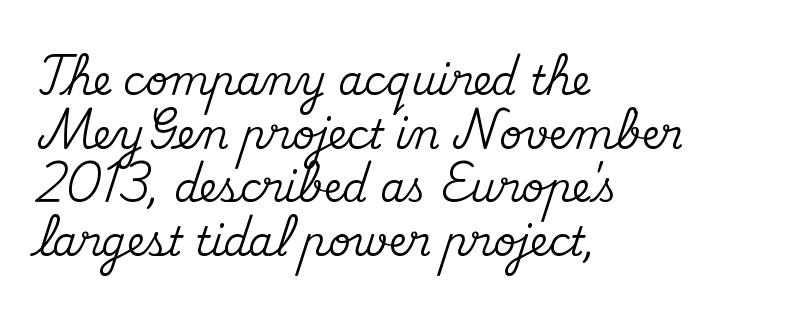
The image shows 40 px serif type; set left-aligned, normal line spacing (1.34x), normal letter spacing, not underlined; medium stroke contrast and a small x-height.
